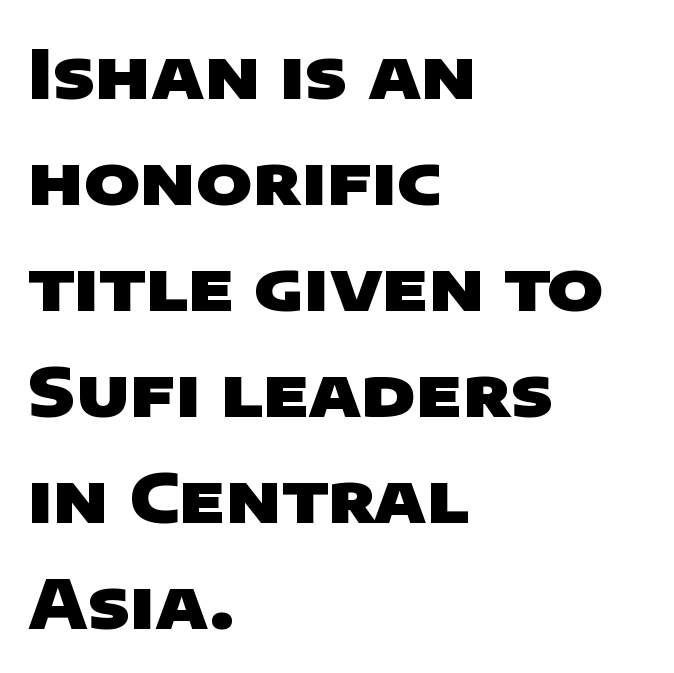
{"serif": "no", "bold": "yes", "weight": "heavy", "width": "wide", "stroke_contrast": "low", "x_height": "large", "monospaced": "no", "underline": "no", "align": "left", "line_spacing": "normal", "line_spacing_ratio": 1.56, "letter_spacing": "normal", "letter_spacing_em": 0.0, "glyph_px": 68}
